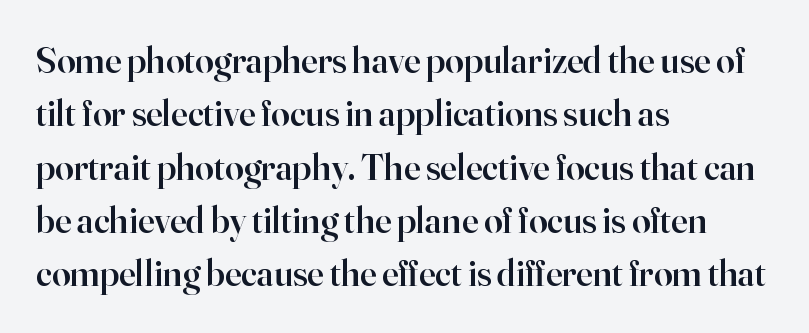
{"serif": "yes", "italic": "no", "bold": "semi", "weight": "semibold", "width": "normal", "stroke_contrast": "high", "x_height": "small", "monospaced": "no", "underline": "no", "align": "left", "line_spacing": "normal", "line_spacing_ratio": 1.44, "letter_spacing": "normal", "letter_spacing_em": 0.0, "glyph_px": 37}
